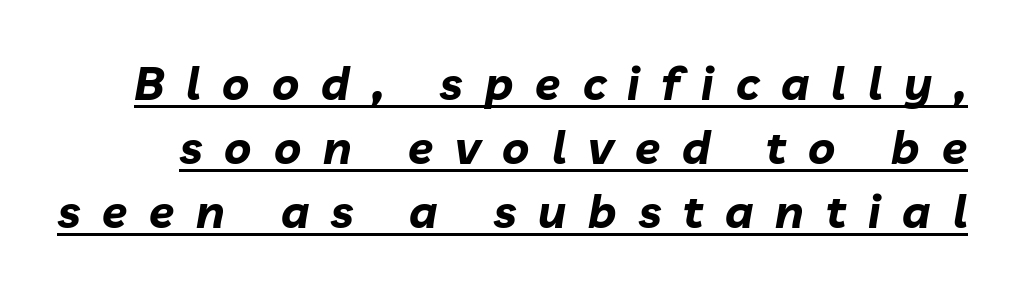
Q: Is the text bold? A: Yes.
Q: Is the text italic (slanted)? A: Yes, it leans right by about 10 degrees.
Q: Is the text underlined? A: Yes.
Q: Is the spacing between letters normal or unusually wide? A: Unusually wide.
Q: Is the spacing between lines tight, normal or loose? A: Normal.
Q: Width (condensed, normal, or wide)? A: Normal.
Q: Stroke contrast? A: Low.
Q: x-height? A: Medium.
Q: Monospaced? A: No.
